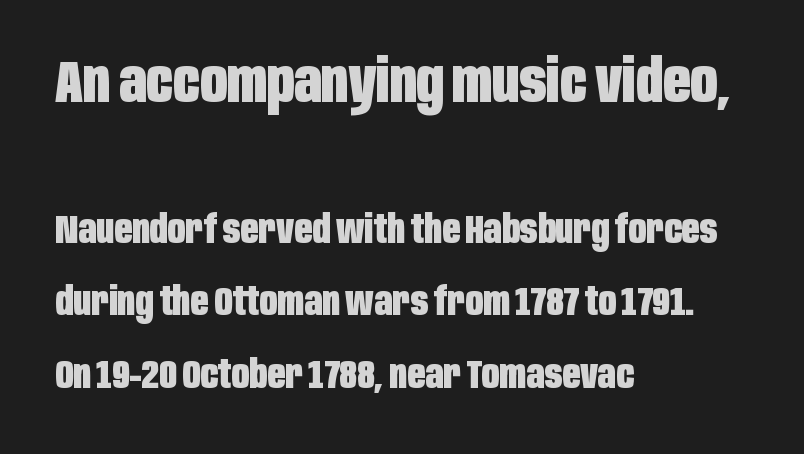
Q: Is the text bold? A: Yes.
Q: Is the text italic (slanted)? A: No, it is upright.
Q: Is the typeface a serif or a sans-serif typeface? A: Sans-serif.
Q: Is the text underlined? A: No.
Q: How is the paragraph aligned? A: Left-aligned.
Q: Is the spacing between letters normal or unusually wide? A: Normal.
Q: Which block of text is set in a larger size, the first (top) or the second (bottom)? A: The first (top) one.
Q: Width (condensed, normal, or wide)? A: Condensed.
Q: Stroke contrast? A: Low.
Q: x-height? A: Large.
Q: Monospaced? A: No.
